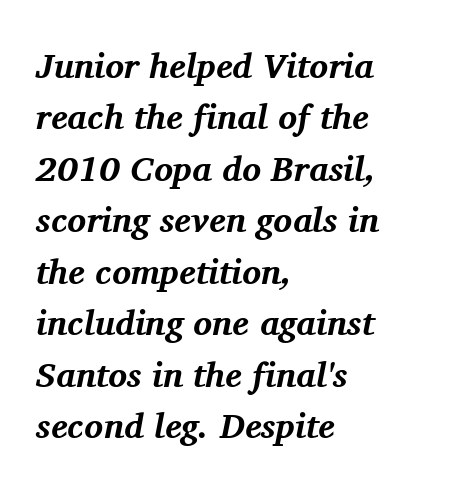
The image shows 35 px bold serif type, italic (leaning right); set left-aligned, normal line spacing (1.47x), normal letter spacing, not underlined; medium stroke contrast and a medium x-height.
